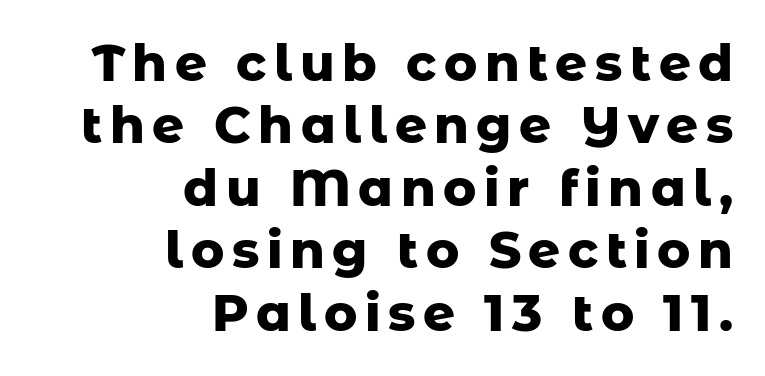
{"serif": "no", "italic": "no", "bold": "yes", "weight": "heavy", "width": "normal", "stroke_contrast": "low", "x_height": "medium", "monospaced": "no", "underline": "no", "align": "right", "line_spacing": "normal", "line_spacing_ratio": 1.25, "glyph_px": 50}
